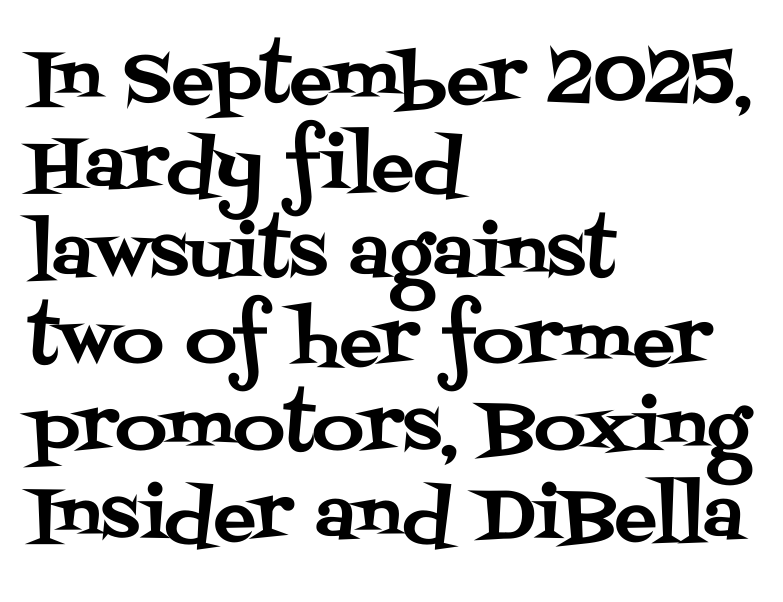
The image shows 71 px serif type, upright; set left-aligned, line spacing 1.23x, normal letter spacing, not underlined; medium stroke contrast and a large x-height.
